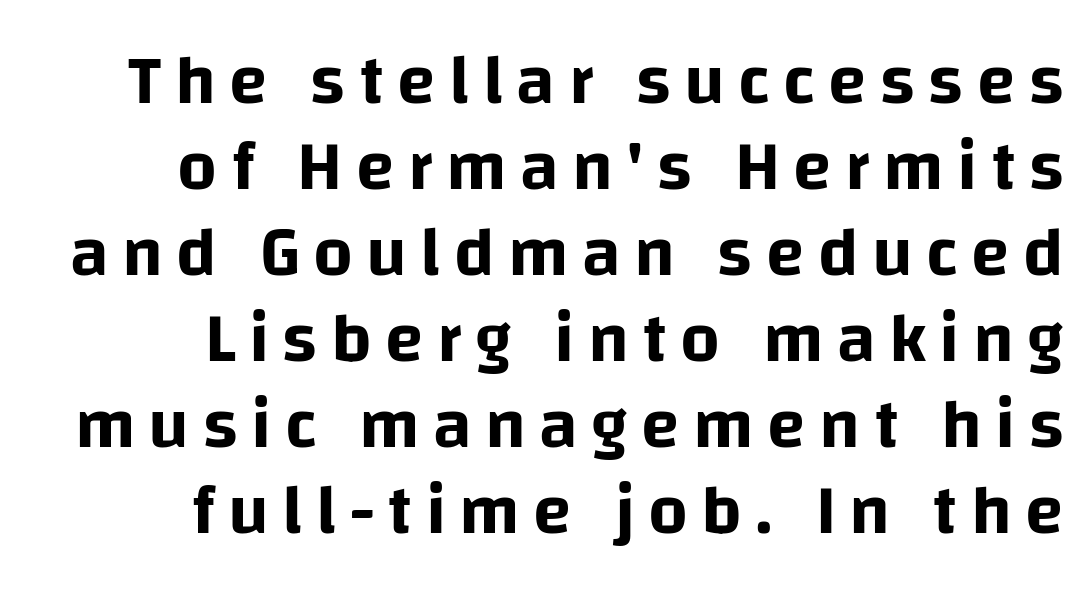
Q: Is the text italic (slanted)? A: No, it is upright.
Q: Is the typeface a serif or a sans-serif typeface? A: Sans-serif.
Q: Is the text underlined? A: No.
Q: How is the paragraph aligned? A: Right-aligned.
Q: Width (condensed, normal, or wide)? A: Normal.
Q: Stroke contrast? A: Low.
Q: x-height? A: Large.
Q: Monospaced? A: No.
